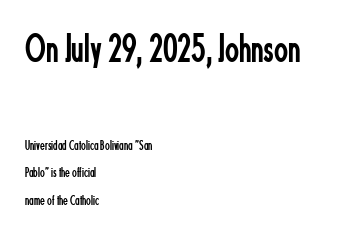
Unmarked baselines from the first word to the last. The letters stand straight up with perfectly vertical stems. Large over small — that's the arrangement of the two blocks here. What stands out about the letter spacing? Nothing — it is the standard amount.
